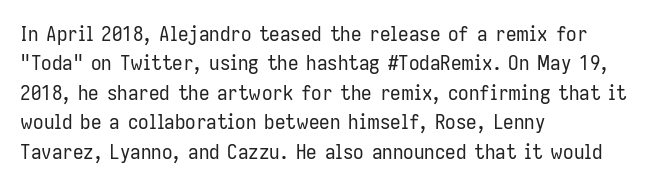
The image shows 21 px text type, upright; set left-aligned, normal line spacing (1.4x), normal letter spacing, not underlined.
